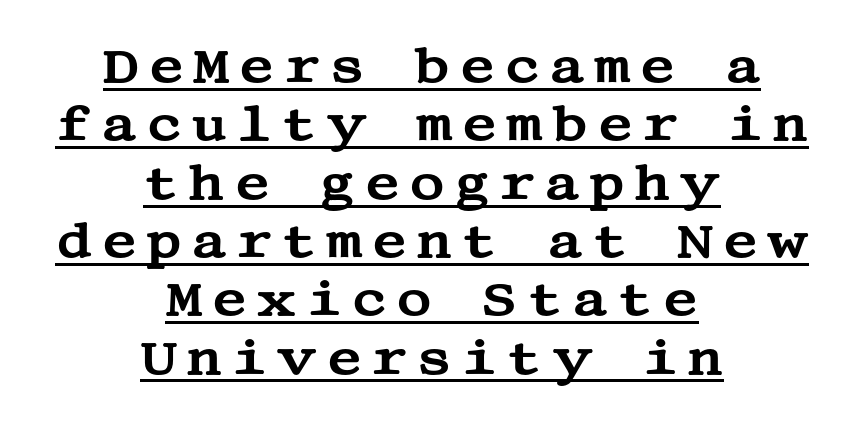
Q: Is the text italic (slanted)? A: No, it is upright.
Q: Is the typeface a serif or a sans-serif typeface? A: Serif.
Q: Is the text underlined? A: Yes.
Q: How is the paragraph aligned? A: Centered.
Q: Width (condensed, normal, or wide)? A: Wide.
Q: Stroke contrast? A: Medium.
Q: x-height? A: Large.
